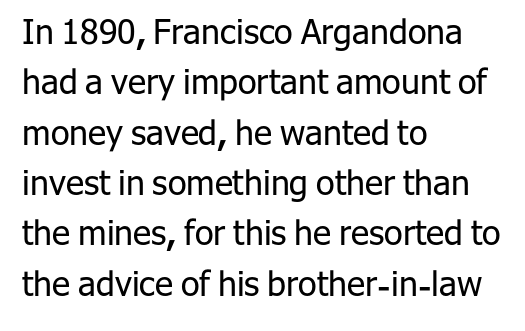
Q: Is the text bold? A: No.
Q: Is the text italic (slanted)? A: No, it is upright.
Q: Is the typeface a serif or a sans-serif typeface? A: Sans-serif.
Q: Is the text underlined? A: No.
Q: How is the paragraph aligned? A: Left-aligned.
Q: Is the spacing between letters normal or unusually wide? A: Normal.
Q: Is the spacing between lines tight, normal or loose? A: Normal.
Q: Width (condensed, normal, or wide)? A: Normal.
Q: Stroke contrast? A: Low.
Q: x-height? A: Medium.
Q: Monospaced? A: No.
